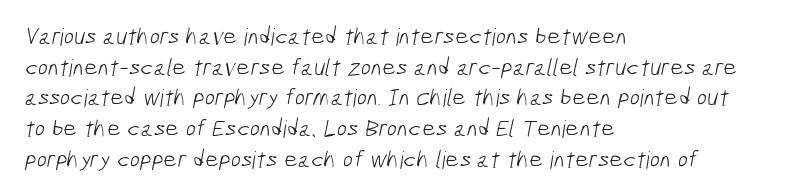
The image shows 24 px text type; set left-aligned, normal line spacing (1.28x), normal letter spacing, not underlined.
